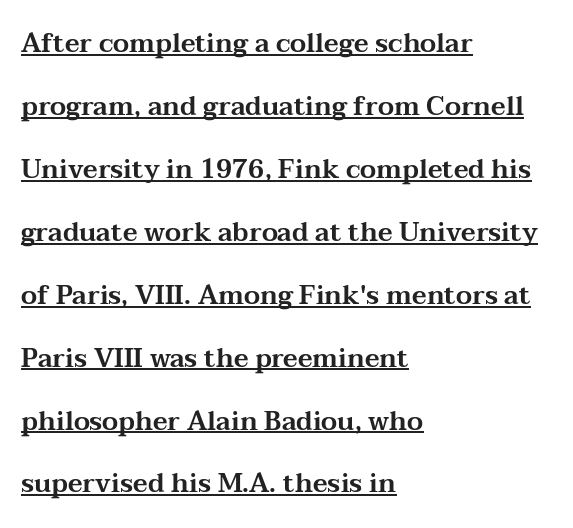
{"italic": "no", "underline": "yes", "align": "left", "line_spacing": "loose", "line_spacing_ratio": 2.42, "letter_spacing": "normal", "letter_spacing_em": 0.0, "glyph_px": 26}
